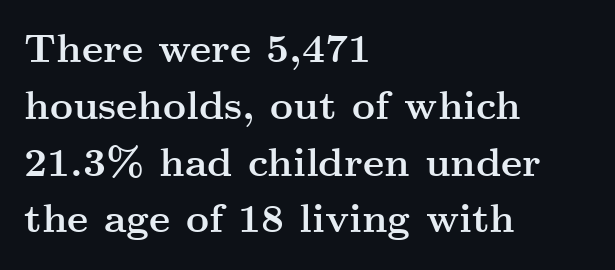
A typesetter would label this face a serif. There is no visible air inserted between adjacent glyphs. Nope, not italic — everything's standing straight. Every letter is thick-stroked: bold, no question. Note the varied advance widths — an 'i' is clearly narrower than an 'm'.
